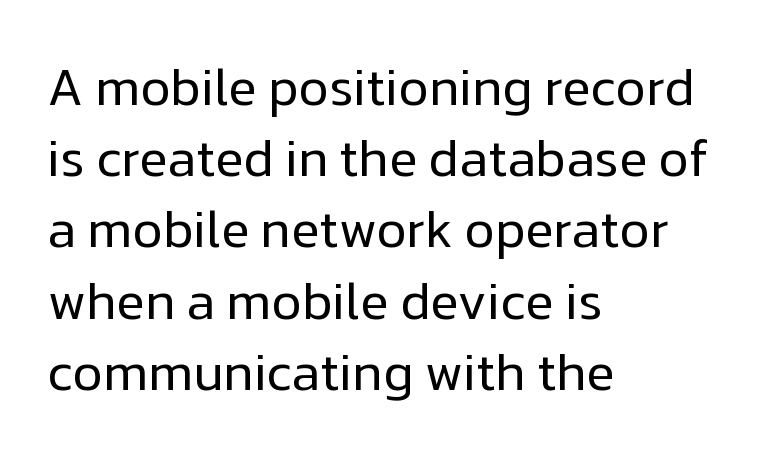
The weight tops out at a normal text grade. Nope, no serifs anywhere on these letters. Posture: straight, roman, zero tilt. There is no visible air inserted between adjacent glyphs. Varying glyph widths throughout — classic text-font behaviour. The rendering uses a moderate line-height, typical for paragraphs.
